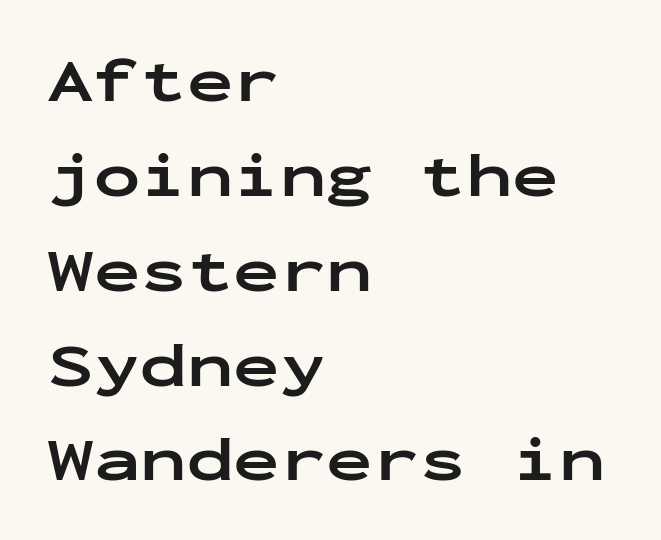
{"serif": "no", "italic": "no", "bold": "yes", "weight": "bold", "width": "wide", "stroke_contrast": "low", "x_height": "medium", "monospaced": "yes", "underline": "no", "align": "left", "line_spacing": "normal", "line_spacing_ratio": 1.53, "letter_spacing": "normal", "letter_spacing_em": 0.0, "glyph_px": 62}
